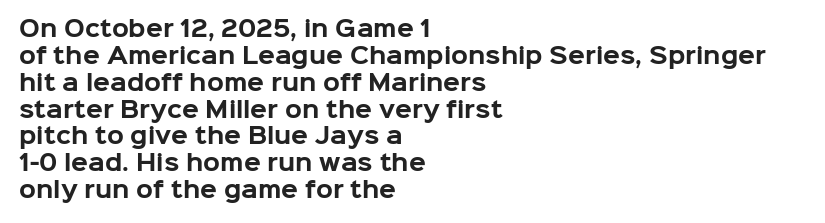
A typesetter would mark this as roman, not italic. What stands out about the letter spacing? Nothing — it is the standard amount. The baseline area is clear. Caption: bold face, heavy strokes.
